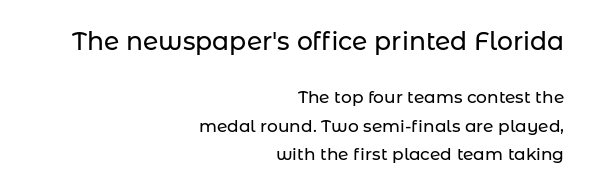
No italicization has been applied; the sample stays upright. A normal amount of white space separates one row of letters from the next. The passage is arranged like a letterhead date or caption credit — flush right. The string is rendered with underlining switched off. Reading top to bottom, the characters get smaller at the block break.
